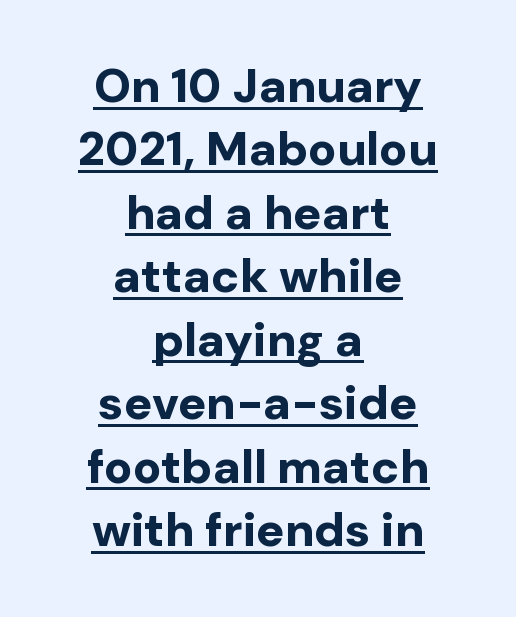
The image shows 47 px bold sans-serif type, upright; set centered, normal line spacing (1.35x), normal letter spacing, underlined; low stroke contrast and a medium x-height.
